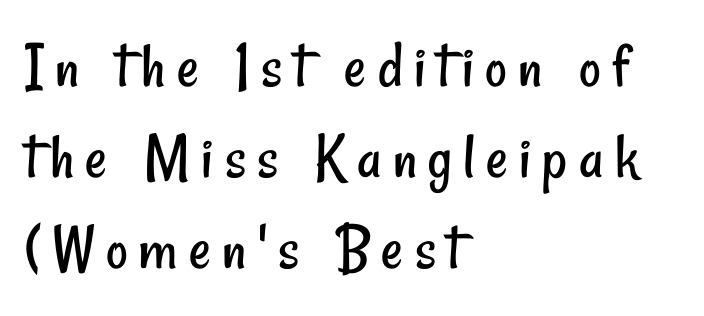
{"serif": "no", "bold": "no", "weight": "regular", "width": "condensed", "stroke_contrast": "low", "x_height": "small", "monospaced": "no", "underline": "no", "align": "left", "line_spacing": "normal", "line_spacing_ratio": 1.36, "glyph_px": 67}
